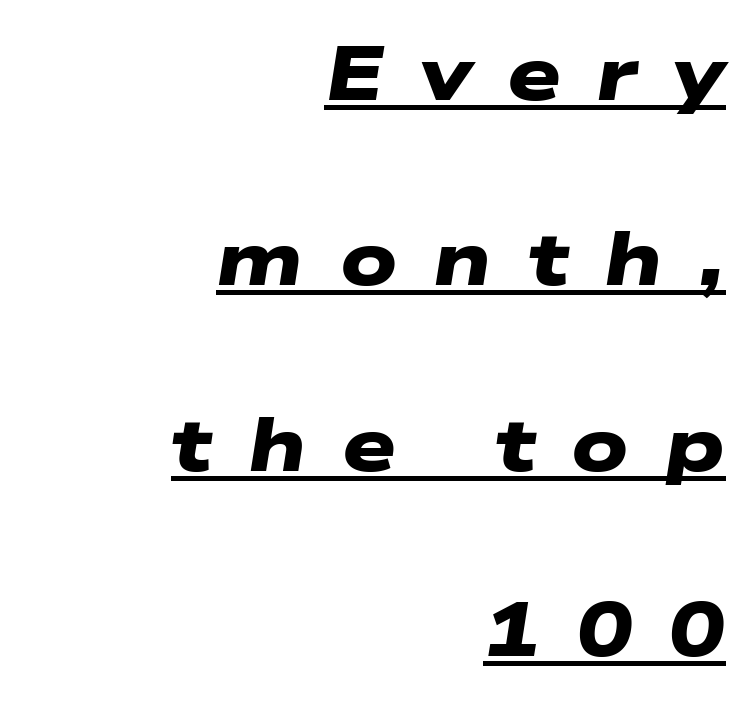
{"serif": "no", "bold": "yes", "weight": "heavy", "width": "wide", "stroke_contrast": "low", "x_height": "medium", "monospaced": "no", "underline": "yes", "align": "right", "line_spacing": "loose", "line_spacing_ratio": 2.44, "letter_spacing": "wide", "letter_spacing_em": 0.47, "glyph_px": 76}
